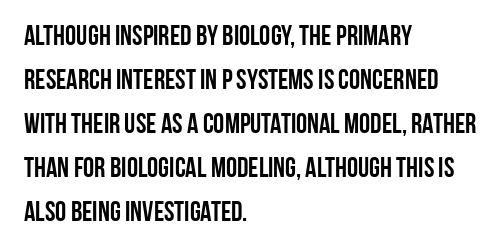
Q: Is the text italic (slanted)? A: No, it is upright.
Q: Is the typeface a serif or a sans-serif typeface? A: Sans-serif.
Q: Is the text underlined? A: No.
Q: How is the paragraph aligned? A: Left-aligned.
Q: Is the spacing between letters normal or unusually wide? A: Normal.
Q: Is the spacing between lines tight, normal or loose? A: Normal.
Q: Width (condensed, normal, or wide)? A: Condensed.
Q: Stroke contrast? A: Low.
Q: x-height? A: Large.
Q: Monospaced? A: No.
